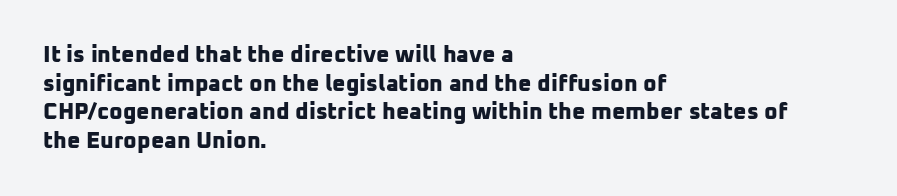
The image shows 23 px bold type; set left-aligned, line spacing 1.24x, normal letter spacing, not underlined.
